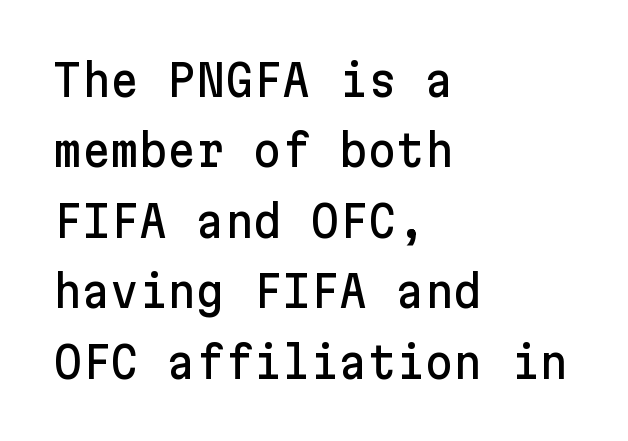
Q: Is the text italic (slanted)? A: No, it is upright.
Q: Is the typeface a serif or a sans-serif typeface? A: Sans-serif.
Q: Is the text underlined? A: No.
Q: How is the paragraph aligned? A: Left-aligned.
Q: Is the spacing between letters normal or unusually wide? A: Normal.
Q: Is the spacing between lines tight, normal or loose? A: Normal.
Q: Width (condensed, normal, or wide)? A: Normal.
Q: Stroke contrast? A: Low.
Q: x-height? A: Medium.
